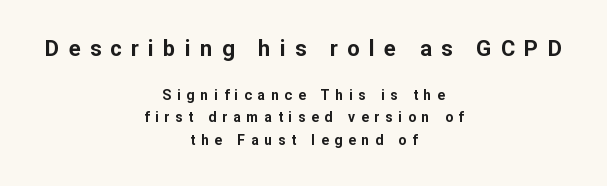
{"italic": "no", "bold": "yes", "underline": "no", "align": "center", "line_spacing": "normal", "line_spacing_ratio": 1.58, "letter_spacing": "wide", "letter_spacing_em": 0.42, "larger_block": "first", "size_ratio": 1.57, "glyph_px": 22}
